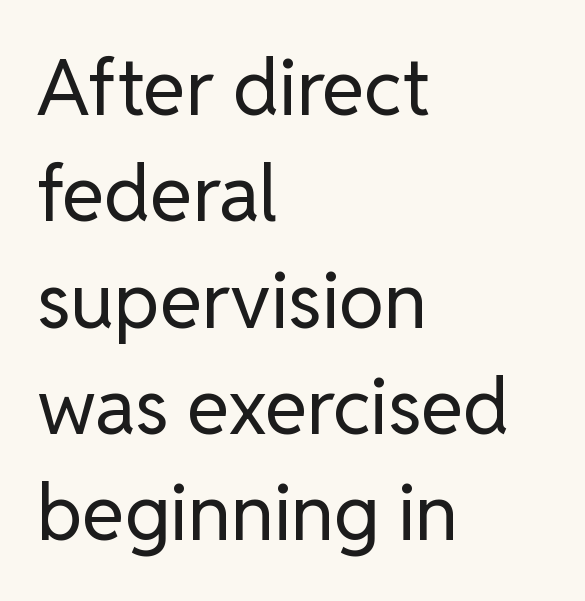
Q: Is the text bold? A: No.
Q: Is the text italic (slanted)? A: No, it is upright.
Q: Is the typeface a serif or a sans-serif typeface? A: Sans-serif.
Q: Is the text underlined? A: No.
Q: How is the paragraph aligned? A: Left-aligned.
Q: Is the spacing between letters normal or unusually wide? A: Normal.
Q: Is the spacing between lines tight, normal or loose? A: Normal.
Q: Width (condensed, normal, or wide)? A: Normal.
Q: Stroke contrast? A: Low.
Q: x-height? A: Medium.
Q: Monospaced? A: No.
